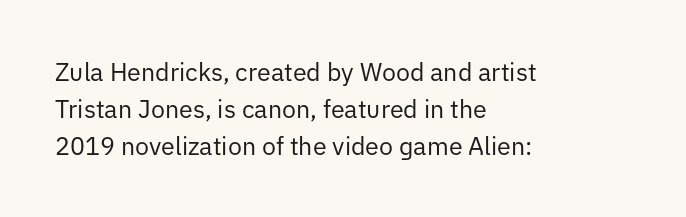
{"italic": "no", "bold": "no", "underline": "no", "align": "left", "line_spacing": "normal", "line_spacing_ratio": 1.48, "letter_spacing": "normal", "letter_spacing_em": 0.0, "glyph_px": 25}
